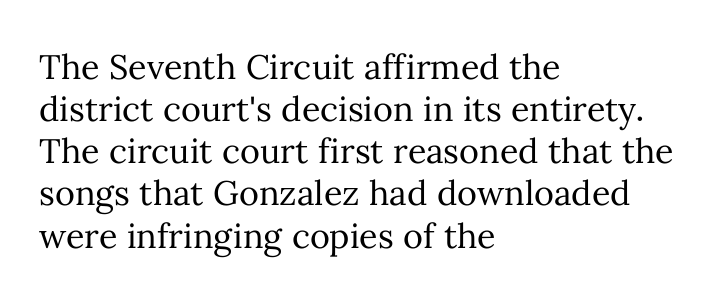
Q: Is the text bold? A: No.
Q: Is the text italic (slanted)? A: No, it is upright.
Q: Is the text underlined? A: No.
Q: How is the paragraph aligned? A: Left-aligned.
Q: Is the spacing between letters normal or unusually wide? A: Normal.
Q: Width (condensed, normal, or wide)? A: Normal.
Q: Stroke contrast? A: Medium.
Q: x-height? A: Medium.
Q: Monospaced? A: No.
